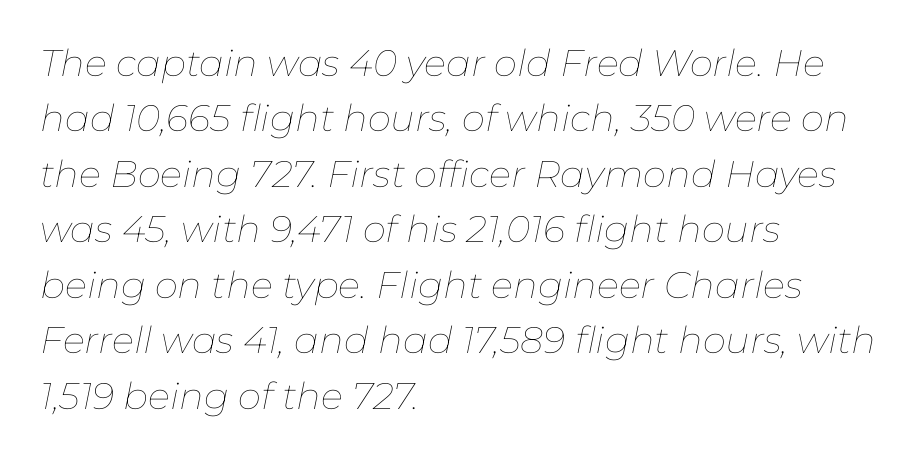
No extra tracking has been applied to these lines. A typesetter would call this proportional, since set widths differ per character. Looking at the ascenders, they clearly lean. The passage shown is not bold in any degree.
